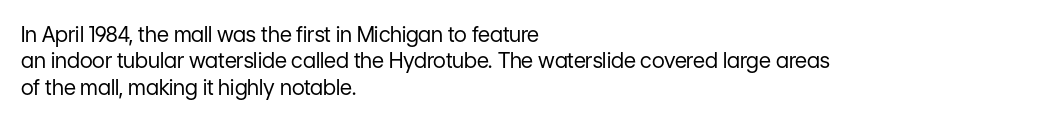
The image shows 21 px text type, upright; set left-aligned, normal line spacing (1.26x), normal letter spacing, not underlined.
